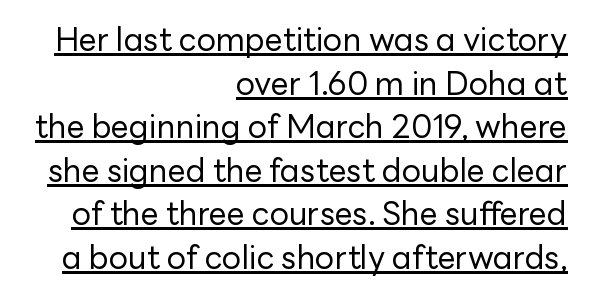
{"serif": "no", "italic": "no", "bold": "no", "weight": "regular", "width": "normal", "stroke_contrast": "low", "x_height": "medium", "monospaced": "no", "underline": "yes", "align": "right", "line_spacing": "normal", "line_spacing_ratio": 1.36, "letter_spacing": "normal", "letter_spacing_em": 0.0, "glyph_px": 32}
